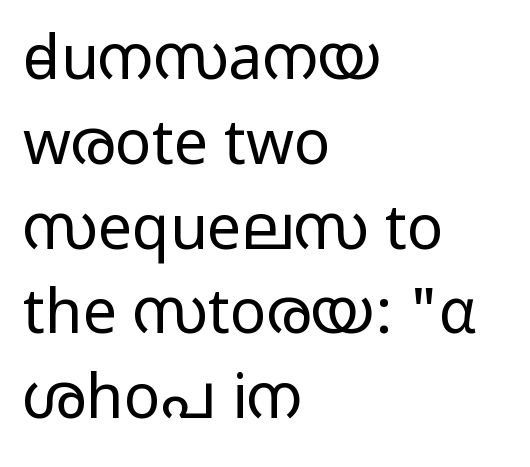
{"serif": "no", "italic": "no", "bold": "no", "weight": "light", "width": "wide", "stroke_contrast": "low", "x_height": "medium", "monospaced": "no", "underline": "no", "align": "left", "line_spacing": "normal", "line_spacing_ratio": 1.39, "letter_spacing": "normal", "letter_spacing_em": 0.0, "glyph_px": 61}
